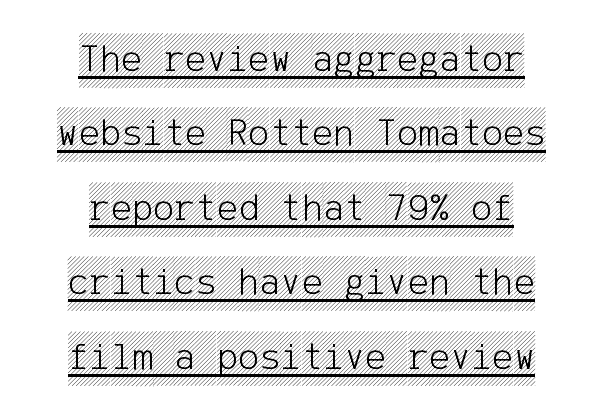
Line starts and ends both wander, symmetrically. The type is set solid horizontally, with unmodified tracking. The letters stand straight up with perfectly vertical stems. The specimen includes a rule beneath the text block's lines.
